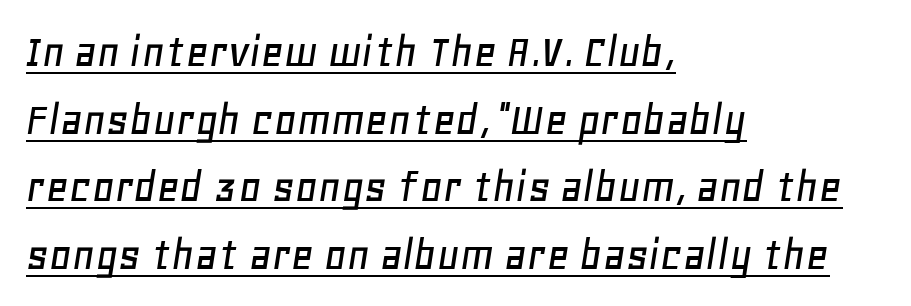
Underlined type. A classic flush-left, rag-right setting is used for this passage. Caption: standard tracking, unaltered. Summary of vertical rhythm: regular, with standard interline spacing. It's the slanting kind of type.
